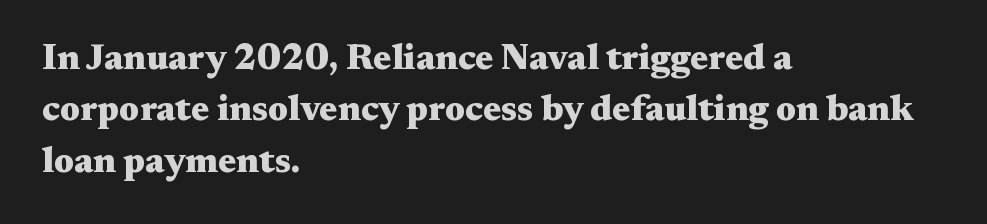
{"serif": "yes", "italic": "no", "bold": "yes", "weight": "heavy", "width": "wide", "stroke_contrast": "medium", "x_height": "medium", "monospaced": "no", "underline": "no", "align": "left", "line_spacing": "normal", "line_spacing_ratio": 1.43, "letter_spacing": "normal", "letter_spacing_em": 0.0, "glyph_px": 36}
